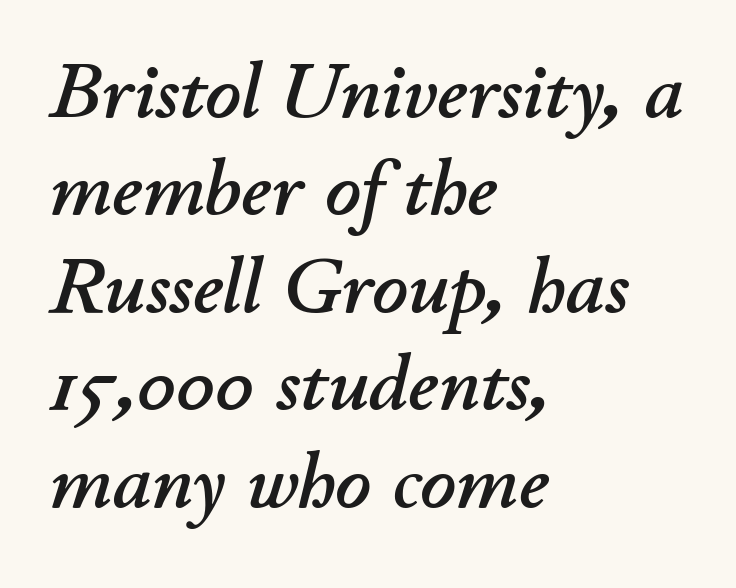
Reading down the block, your eye returns to a fixed left position each line. Looking at the ascenders, they clearly lean. What's the leading like? Ordinary, nothing unusual. Letters rest on an invisible, unmarked baseline.
